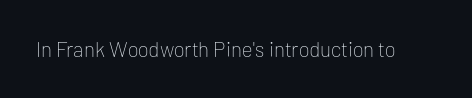
The passage shown is not underscored anywhere. The font's upright variant was chosen for this text. Stems here are at most as thick as an everyday book face. Observe the ordinary spacing: letters are neighbours, not strangers.
